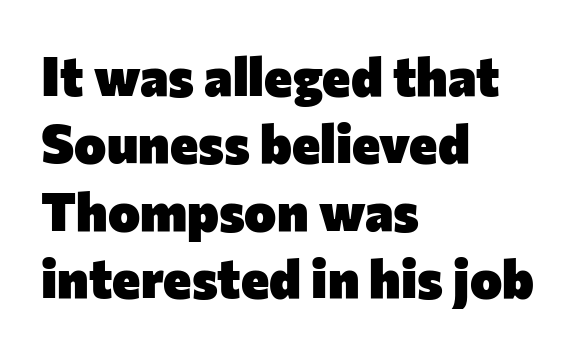
The image shows 54 px heavy sans-serif type, upright; set left-aligned, normal line spacing (1.25x), normal letter spacing, not underlined; low stroke contrast and a medium x-height.
